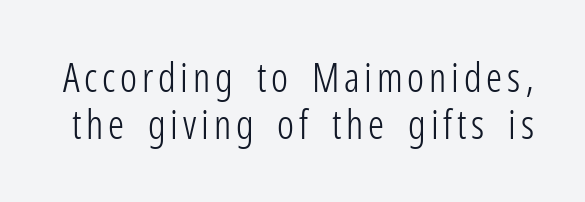
The typeface has the unassuming heft of standard copy or less. Grotesque or geometric, the face here clearly has no serifs. Lines of text with bare space underneath. Posture: vertical. You could not count columns in this text — the font is proportionally spaced.
